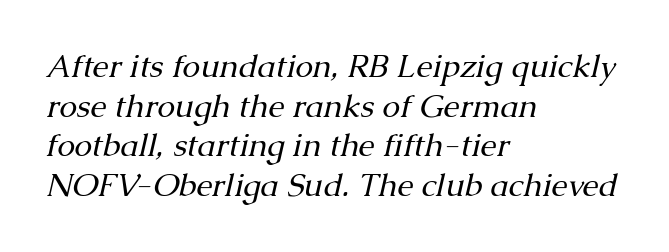
{"serif": "yes", "italic": "yes", "lean": "right", "slant_degrees": 13, "bold": "no", "weight": "regular", "width": "normal", "stroke_contrast": "medium", "x_height": "medium", "monospaced": "no", "underline": "no", "align": "left", "line_spacing_ratio": 1.24, "letter_spacing": "normal", "letter_spacing_em": 0.0, "glyph_px": 32}
